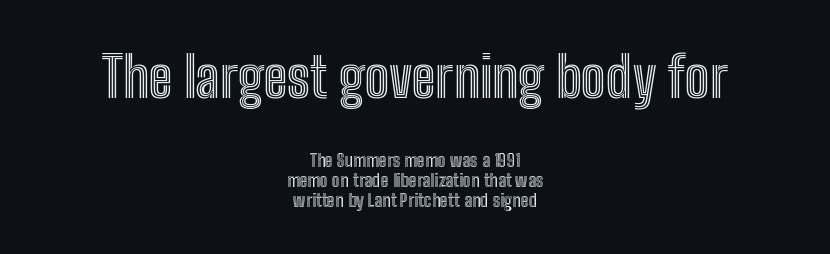
The image shows 55 px condensed type, upright; set centered, tight line spacing (1.12x), normal letter spacing, not underlined; the first (top) block is 3.06x larger; a medium x-height.
